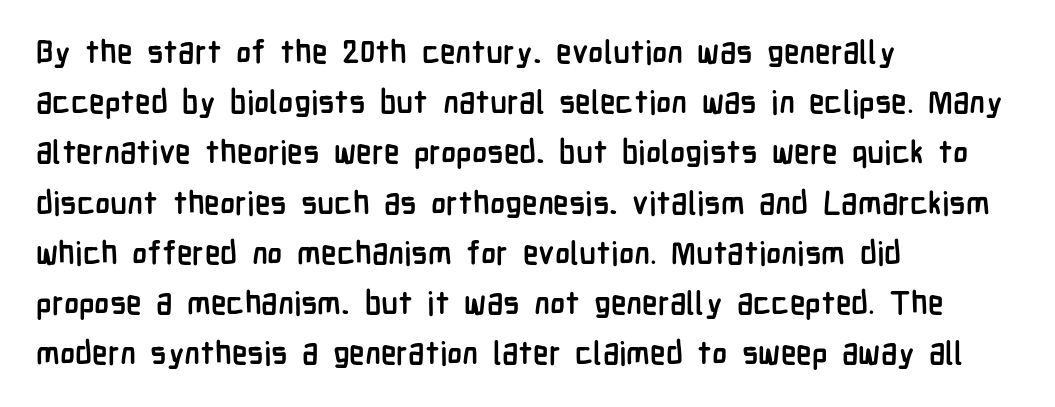
Q: Is the text bold? A: Yes.
Q: Is the text italic (slanted)? A: No, it is upright.
Q: Is the typeface a serif or a sans-serif typeface? A: Sans-serif.
Q: Is the text underlined? A: No.
Q: How is the paragraph aligned? A: Left-aligned.
Q: Is the spacing between letters normal or unusually wide? A: Normal.
Q: Is the spacing between lines tight, normal or loose? A: Normal.
Q: Width (condensed, normal, or wide)? A: Condensed.
Q: Stroke contrast? A: Low.
Q: x-height? A: Medium.
Q: Monospaced? A: No.
